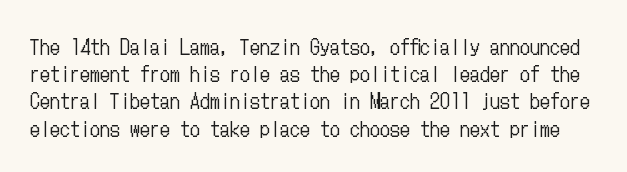
{"italic": "no", "bold": "no", "underline": "no", "line_spacing": "normal", "line_spacing_ratio": 1.36, "letter_spacing": "normal", "letter_spacing_em": 0.0, "glyph_px": 20}
